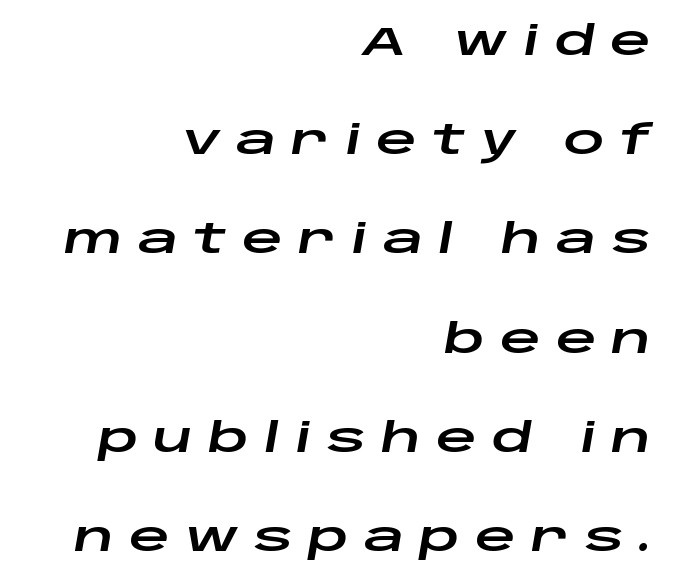
The image shows 40 px wide type, italic (leaning right); set right-aligned, loose line spacing (2.48x), unusually wide letter spacing (+0.38 em), not underlined; low stroke contrast and a large x-height.
